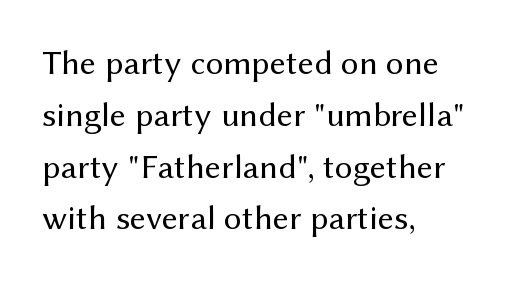
This reads as an unemphasized weight, regular at the heaviest. Notice how descenders clear the ascenders below comfortably — that's standard leading. The lettering stays uniformly vertical, giving the passage a roman look. In terms of letterspacing, this is plain default setting. Clear beneath every line of the passage.
